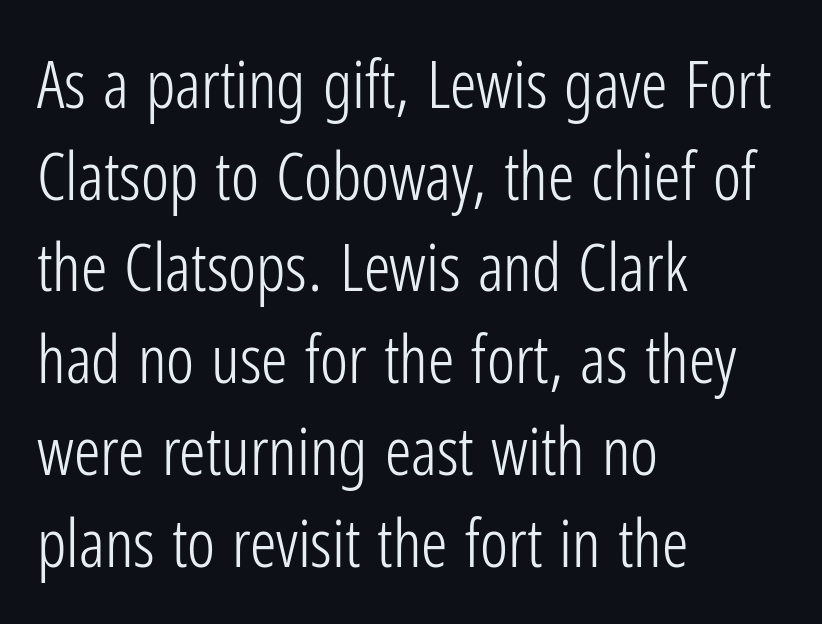
The designer went with a sans here, leaving each stem footless. Rule under the text: the space is simply empty. Does the lettering tilt? It doesn't — this is upright. The tracking reads as untouched default to a designer's eye. Line starts are locked; line ends wander. The vertical gap from one line to the next is medium.
